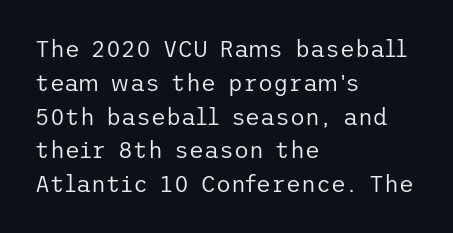
Q: Is the text bold? A: No.
Q: Is the text italic (slanted)? A: No, it is upright.
Q: Is the text underlined? A: No.
Q: How is the paragraph aligned? A: Left-aligned.
Q: Is the spacing between letters normal or unusually wide? A: Normal.
Q: Is the spacing between lines tight, normal or loose? A: Normal.
